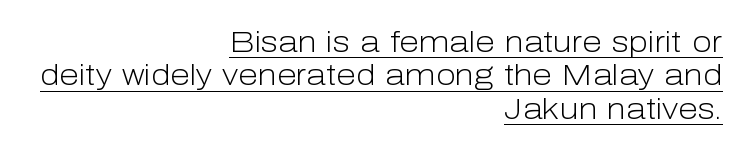
A roman cut, with each character standing at attention. To sum up the face: it is a sans, with no serifs. Observe the ordinary spacing: letters are neighbours, not strangers. Casual observation: everything's shoved over to the right. The leading is snug, giving the passage a crowded texture.
